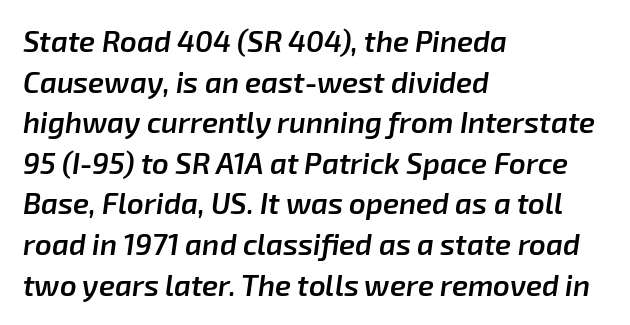
The image shows 29 px semibold type, italic (leaning right); set left-aligned, normal line spacing (1.4x), normal letter spacing, not underlined; low stroke contrast and a medium x-height.
